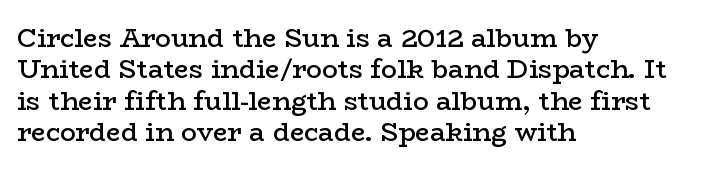
{"italic": "no", "bold": "semi", "underline": "no", "align": "left", "line_spacing_ratio": 1.21, "letter_spacing": "normal", "letter_spacing_em": 0.0, "glyph_px": 26}
